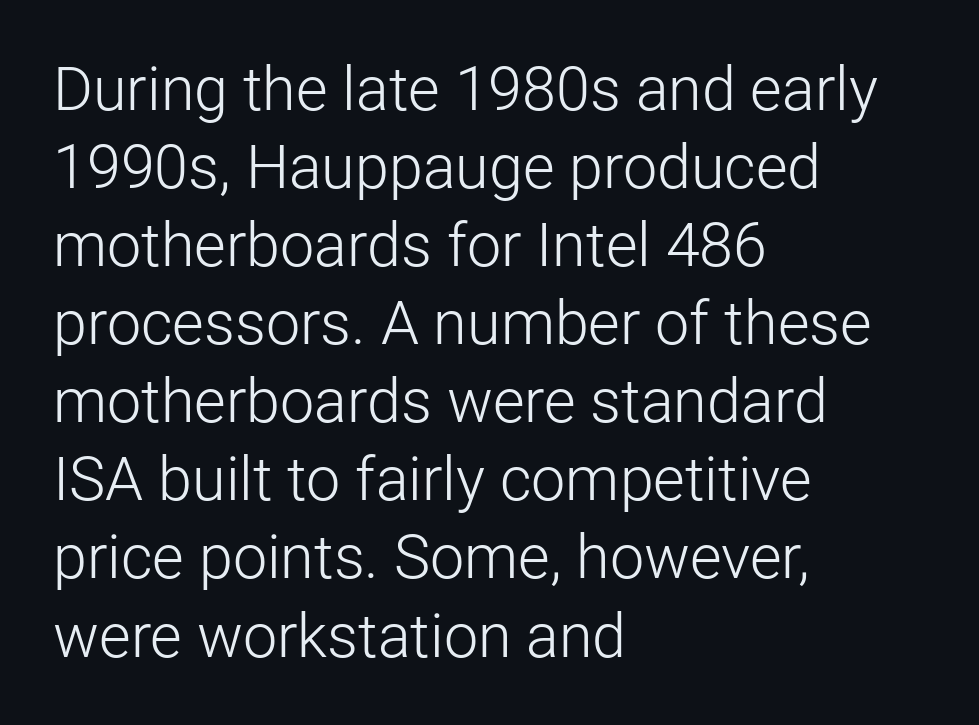
Q: Is the text bold? A: No.
Q: Is the text italic (slanted)? A: No, it is upright.
Q: Is the typeface a serif or a sans-serif typeface? A: Sans-serif.
Q: Is the text underlined? A: No.
Q: How is the paragraph aligned? A: Left-aligned.
Q: Is the spacing between letters normal or unusually wide? A: Normal.
Q: Is the spacing between lines tight, normal or loose? A: Normal.
Q: Width (condensed, normal, or wide)? A: Normal.
Q: Stroke contrast? A: Low.
Q: x-height? A: Medium.
Q: Monospaced? A: No.
